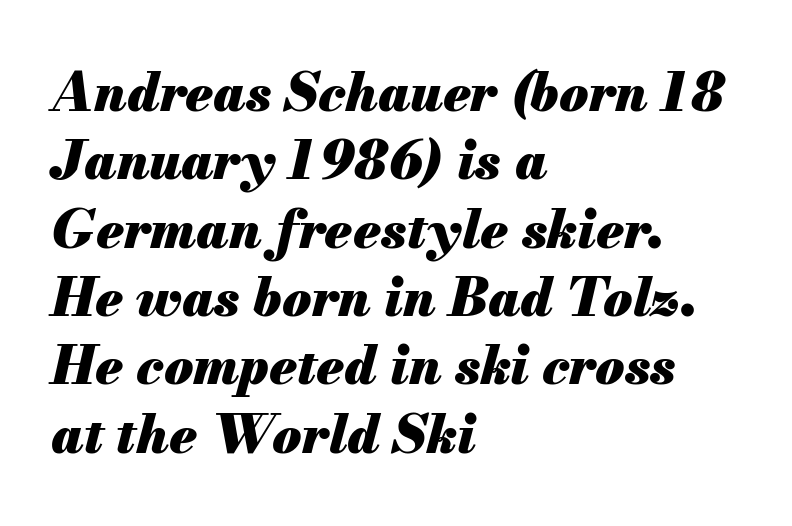
The image shows 53 px heavy type, italic (leaning right); set left-aligned, normal line spacing (1.29x), normal letter spacing, not underlined; medium stroke contrast and a small x-height.
